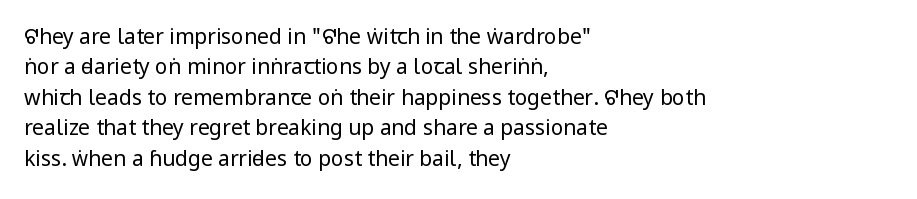
The image shows 21 px text type, upright; set left-aligned, normal line spacing (1.45x), normal letter spacing, not underlined.
